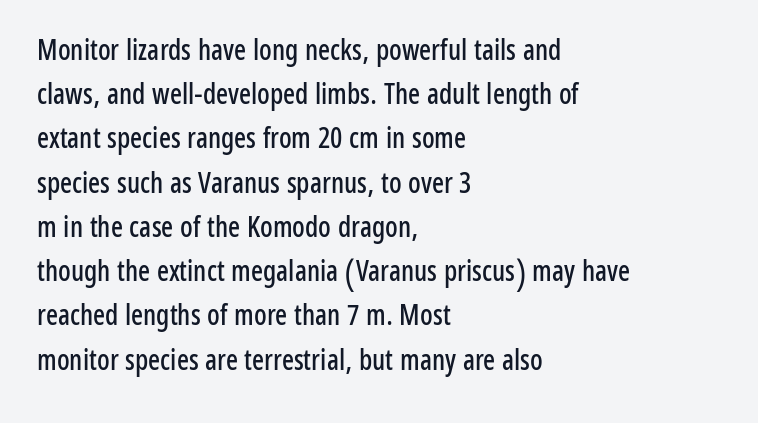
Q: Is the text italic (slanted)? A: No, it is upright.
Q: Is the typeface a serif or a sans-serif typeface? A: Sans-serif.
Q: Is the text underlined? A: No.
Q: How is the paragraph aligned? A: Left-aligned.
Q: Is the spacing between letters normal or unusually wide? A: Normal.
Q: Is the spacing between lines tight, normal or loose? A: Normal.
Q: Width (condensed, normal, or wide)? A: Condensed.
Q: Stroke contrast? A: Low.
Q: x-height? A: Medium.
Q: Monospaced? A: No.
